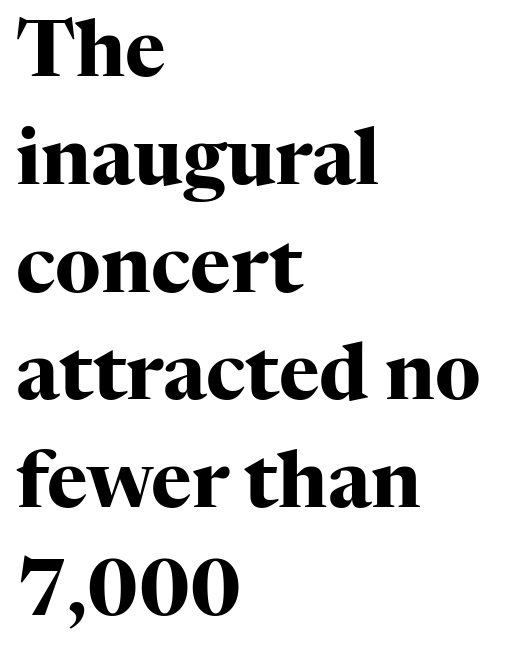
Q: Is the text bold? A: Yes.
Q: Is the text italic (slanted)? A: No, it is upright.
Q: Is the typeface a serif or a sans-serif typeface? A: Serif.
Q: Is the text underlined? A: No.
Q: How is the paragraph aligned? A: Left-aligned.
Q: Is the spacing between letters normal or unusually wide? A: Normal.
Q: Is the spacing between lines tight, normal or loose? A: Normal.
Q: Width (condensed, normal, or wide)? A: Normal.
Q: Stroke contrast? A: High.
Q: x-height? A: Medium.
Q: Monospaced? A: No.
